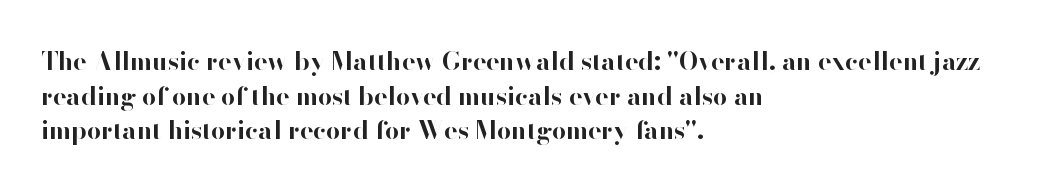
The type sits square on the baseline with zero lean. Summary of weight: heavy, a full bold. Rule under the text: the space is simply empty. Is the letter spacing exaggerated? No — it looks like the ordinary default.
